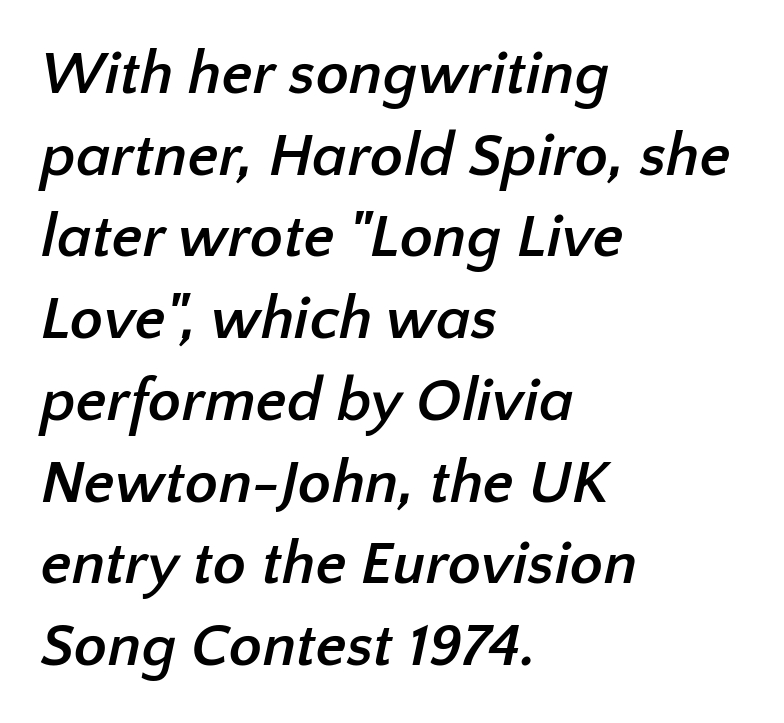
Q: Is the text bold? A: Yes.
Q: Is the typeface a serif or a sans-serif typeface? A: Sans-serif.
Q: Is the text underlined? A: No.
Q: How is the paragraph aligned? A: Left-aligned.
Q: Is the spacing between letters normal or unusually wide? A: Normal.
Q: Is the spacing between lines tight, normal or loose? A: Normal.
Q: Width (condensed, normal, or wide)? A: Normal.
Q: Stroke contrast? A: Low.
Q: x-height? A: Medium.
Q: Monospaced? A: No.
